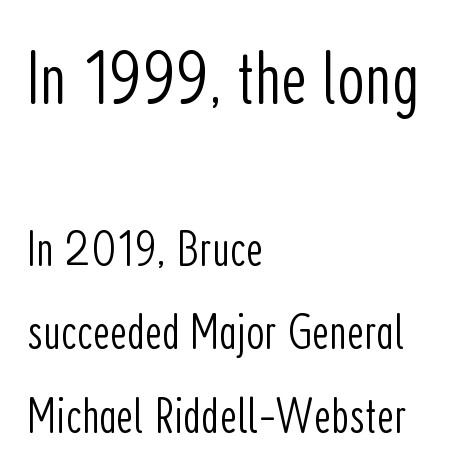
The image shows 78 px light, condensed sans-serif type, upright; set left-aligned, normal line spacing (1.6x), normal letter spacing, not underlined; the first (top) block is 1.5x larger; low stroke contrast and a medium x-height.
